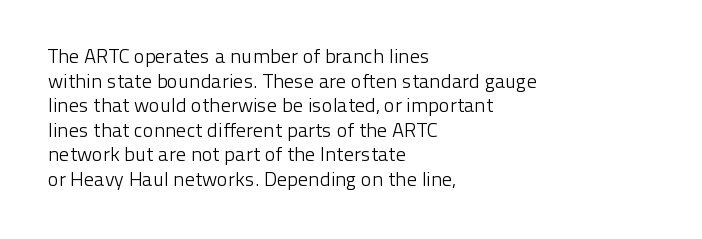
{"italic": "no", "bold": "no", "underline": "no", "align": "left", "line_spacing_ratio": 1.23, "letter_spacing": "normal", "letter_spacing_em": 0.0, "glyph_px": 20}
